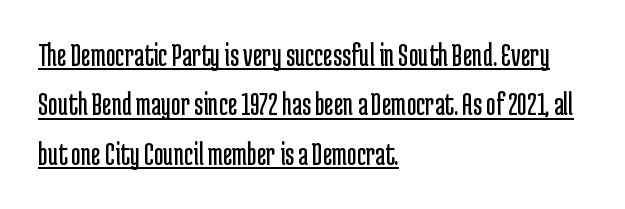
{"serif": "no", "italic": "no", "bold": "no", "weight": "regular", "width": "condensed", "stroke_contrast": "low", "x_height": "medium", "monospaced": "no", "underline": "yes", "align": "left", "line_spacing": "normal", "line_spacing_ratio": 1.5, "letter_spacing": "normal", "letter_spacing_em": 0.0, "glyph_px": 33}
